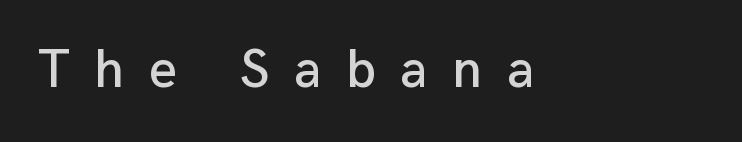
The typesetter chose a ragged-right arrangement here. Honestly, the letter spacing is so wide it's the main thing you notice. Each letter keeps its own natural width here, so spacing adapts to shape. A typesetter would label this face a sans.
